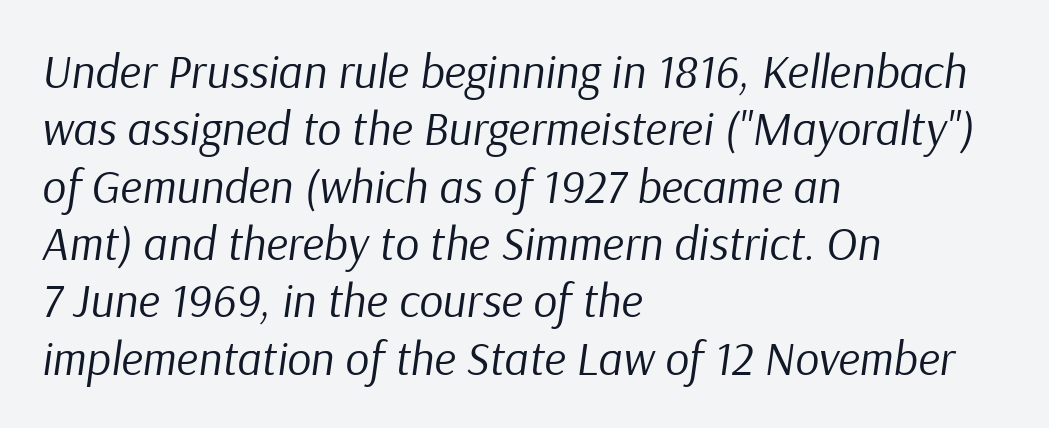
{"italic": "yes", "lean": "right", "slant_degrees": 9, "bold": "no", "weight": "regular", "width": "normal", "stroke_contrast": "low", "x_height": "medium", "monospaced": "no", "underline": "no", "align": "left", "line_spacing_ratio": 1.22, "letter_spacing": "normal", "letter_spacing_em": 0.0, "glyph_px": 47}
